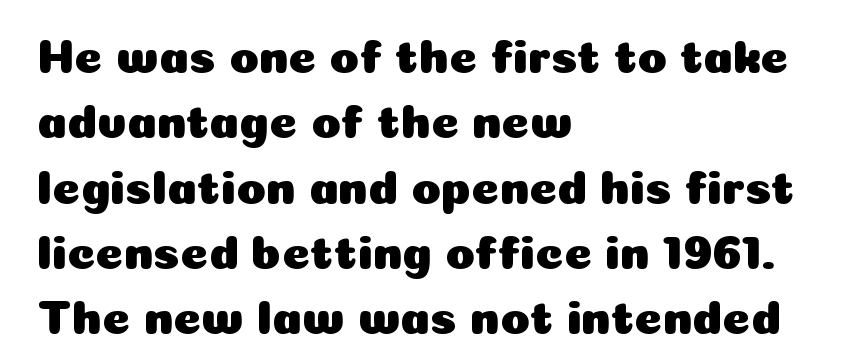
Q: Is the text italic (slanted)? A: No, it is upright.
Q: Is the typeface a serif or a sans-serif typeface? A: Sans-serif.
Q: Is the text underlined? A: No.
Q: How is the paragraph aligned? A: Left-aligned.
Q: Is the spacing between letters normal or unusually wide? A: Normal.
Q: Is the spacing between lines tight, normal or loose? A: Normal.
Q: Width (condensed, normal, or wide)? A: Normal.
Q: Stroke contrast? A: Low.
Q: x-height? A: Medium.
Q: Monospaced? A: No.
